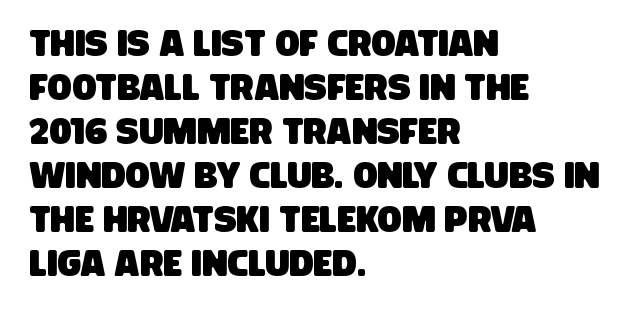
{"serif": "no", "width": "condensed", "stroke_contrast": "low", "x_height": "large", "monospaced": "no", "underline": "no", "align": "left", "line_spacing_ratio": 1.22, "letter_spacing": "normal", "letter_spacing_em": 0.0, "glyph_px": 36}
